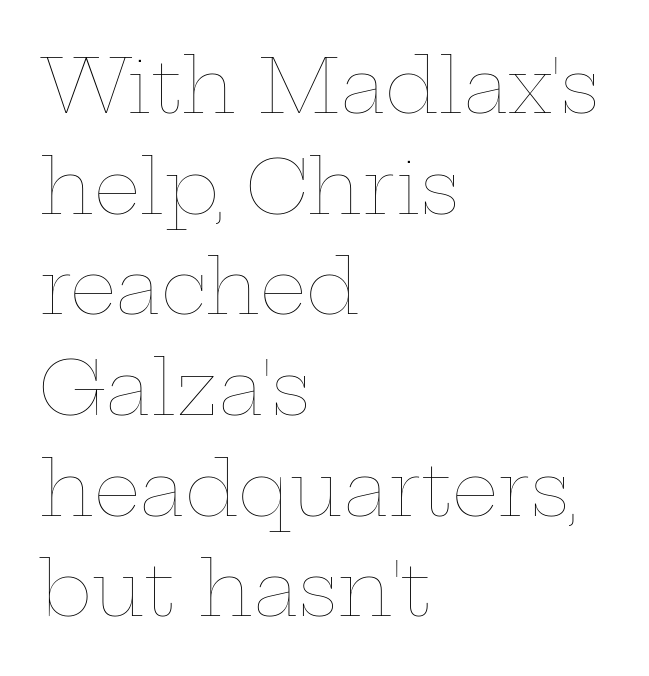
Q: Is the text bold? A: No.
Q: Is the text italic (slanted)? A: No, it is upright.
Q: Is the text underlined? A: No.
Q: How is the paragraph aligned? A: Left-aligned.
Q: Is the spacing between letters normal or unusually wide? A: Normal.
Q: Is the spacing between lines tight, normal or loose? A: Normal.
Q: Width (condensed, normal, or wide)? A: Wide.
Q: Stroke contrast? A: Low.
Q: x-height? A: Medium.
Q: Monospaced? A: No.
